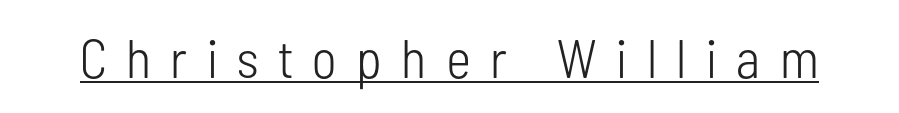
{"serif": "no", "italic": "no", "bold": "no", "weight": "light", "width": "condensed", "stroke_contrast": "low", "x_height": "medium", "monospaced": "no", "underline": "yes", "letter_spacing": "wide", "letter_spacing_em": 0.36, "glyph_px": 54}
